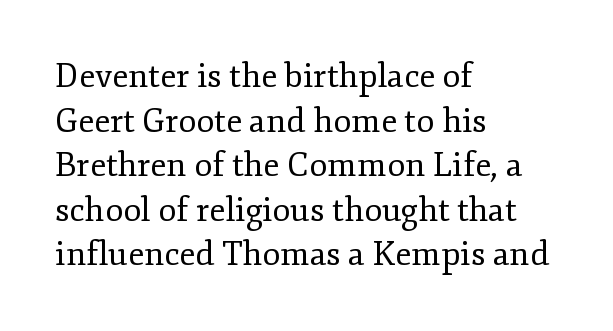
{"serif": "yes", "italic": "no", "bold": "no", "weight": "regular", "width": "normal", "stroke_contrast": "low", "x_height": "small", "monospaced": "no", "underline": "no", "align": "left", "line_spacing": "normal", "line_spacing_ratio": 1.35, "letter_spacing": "normal", "letter_spacing_em": 0.0, "glyph_px": 33}
